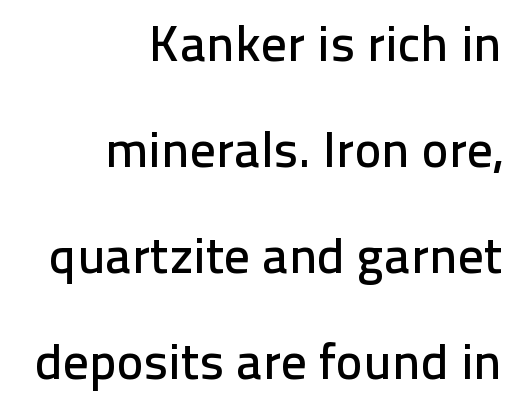
The image shows 51 px sans-serif type, upright; set right-aligned, loose line spacing (2.08x), normal letter spacing, not underlined; low stroke contrast and a medium x-height.
